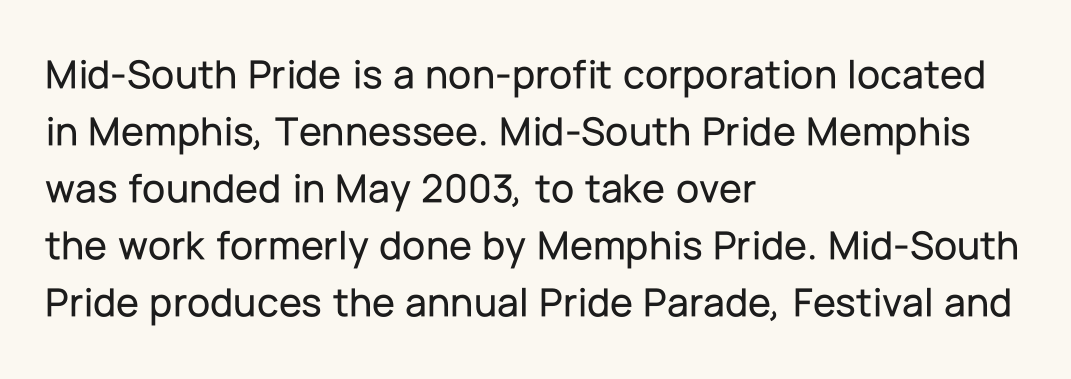
Q: Is the text italic (slanted)? A: No, it is upright.
Q: Is the typeface a serif or a sans-serif typeface? A: Sans-serif.
Q: Is the text underlined? A: No.
Q: How is the paragraph aligned? A: Left-aligned.
Q: Is the spacing between letters normal or unusually wide? A: Normal.
Q: Is the spacing between lines tight, normal or loose? A: Normal.
Q: Width (condensed, normal, or wide)? A: Normal.
Q: Stroke contrast? A: Low.
Q: x-height? A: Medium.
Q: Monospaced? A: No.
